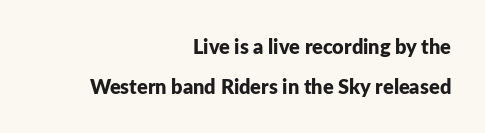
Each glyph is drawn with heavy, bold strokes. The passage is arranged like a letterhead date or caption credit — flush right. Tracking here is standard; glyphs follow each other at the usual distance. Posture: vertical. Is there much room between lines? Yes — plenty of vertical air separates them. The strip under each line holds only bare page.
